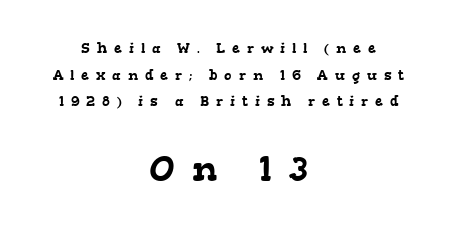
The emphasis by scale lands on block number two, below. Only glyphs here, with clear space below each row. Varying glyph widths throughout — classic text-font behaviour. The designer dialed line spacing up above the default. Notice how the passage keeps no hard edge, just a central spine. Old-style or modern, the face here clearly has serifs.
